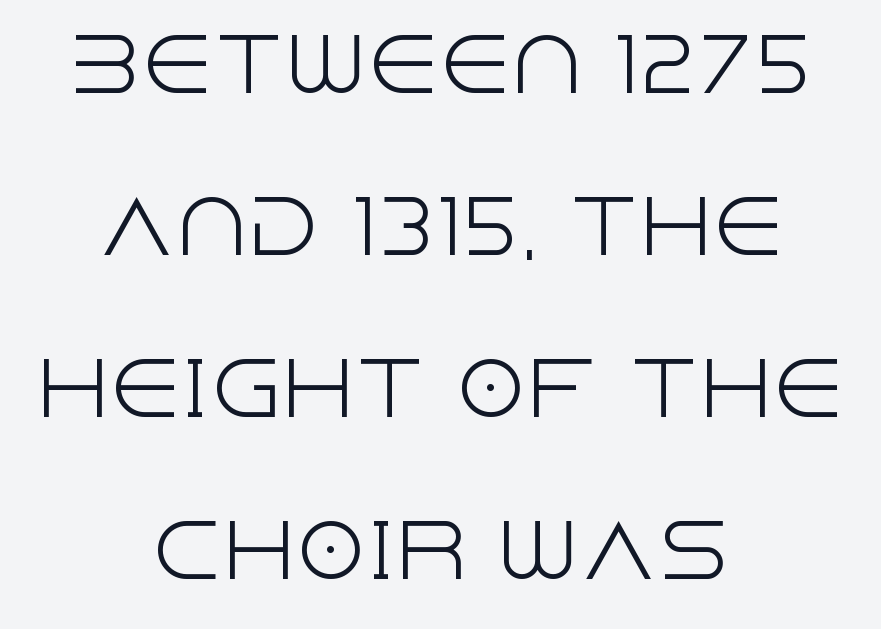
The face used here is proportionally spaced, like ordinary book or web type. These glyphs show unthickened strokes, regular width or finer. Has an underline been added? It has not. Compared with typical paragraphs, the rows here are farther apart. Notice how the passage keeps no hard edge, just a central spine.
